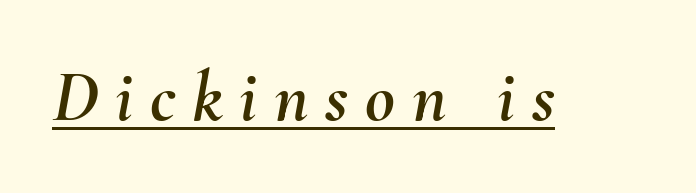
The image shows 73 px text type, italic (leaning right); set unusually wide letter spacing (+0.23 em), underlined; medium stroke contrast and a small x-height.
